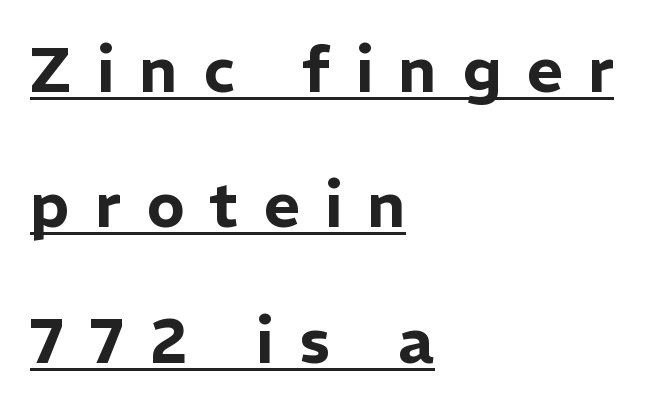
You could not count columns in this text — the font is proportionally spaced. A typesetter would label this face a sans. In terms of posture, this sample is upright. Characters follow at a spacing far wider than the type designer built in. One glance says open: line gaps are wider than usual. Somebody hit Ctrl+U on this one — the words are underlined.
